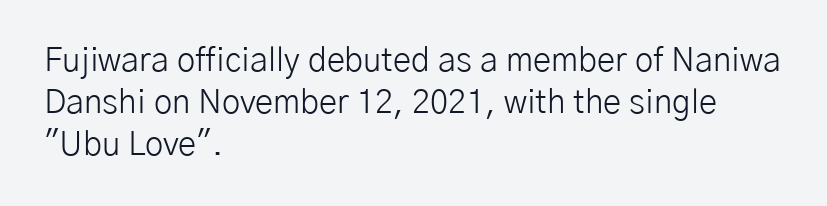
Q: Is the text bold? A: No.
Q: Is the text italic (slanted)? A: No, it is upright.
Q: Is the typeface a serif or a sans-serif typeface? A: Sans-serif.
Q: Is the text underlined? A: No.
Q: How is the paragraph aligned? A: Left-aligned.
Q: Is the spacing between letters normal or unusually wide? A: Normal.
Q: Is the spacing between lines tight, normal or loose? A: Normal.
Q: Width (condensed, normal, or wide)? A: Normal.
Q: Stroke contrast? A: Low.
Q: x-height? A: Medium.
Q: Monospaced? A: No.
